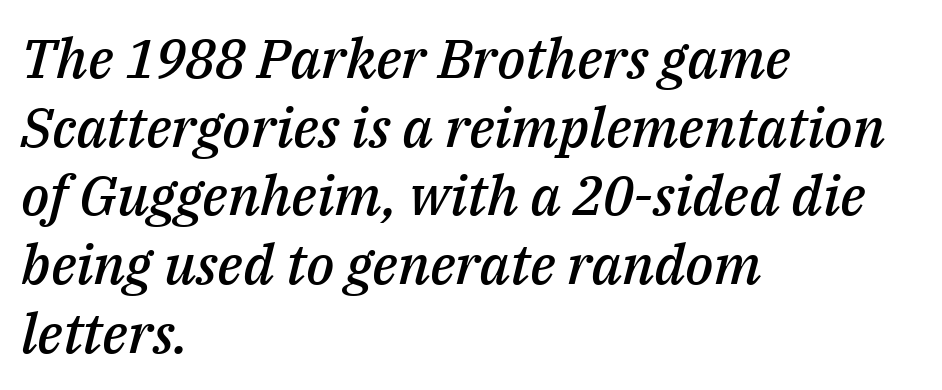
Look at the tracking — it's just the regular setting, nothing added. The face used here is proportionally spaced, like ordinary book or web type. An italicized treatment has been applied to the whole sample. The words here are not underlined.
